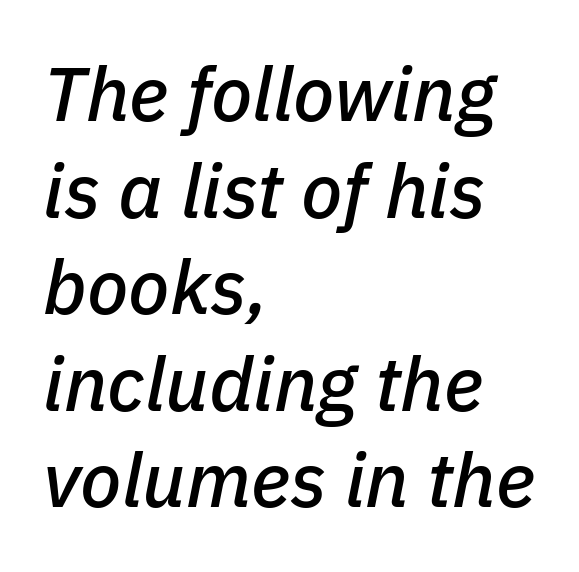
The image shows 76 px text type, italic (leaning right); set left-aligned, normal line spacing (1.27x), normal letter spacing, not underlined; low stroke contrast and a medium x-height.
